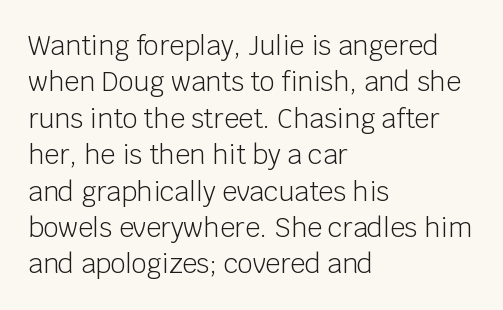
The image shows 26 px text type, upright; set left-aligned, normal line spacing (1.4x), normal letter spacing, not underlined.
